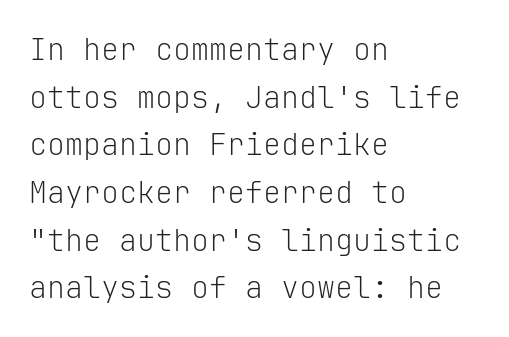
A clean baseline with only descenders dipping below it. The setting favours the left margin, as ordinary paragraphs usually do. The face used here is monospaced, like something from a code editor. The glyphs in this specimen are sans serif. Does the lettering tilt? It doesn't — this is upright.
